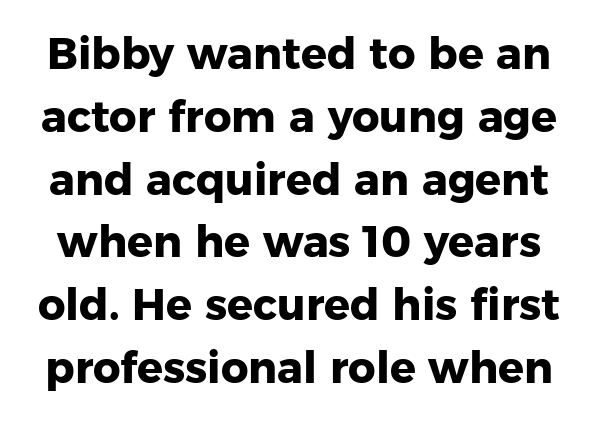
Q: Is the text bold? A: Yes.
Q: Is the text italic (slanted)? A: No, it is upright.
Q: Is the typeface a serif or a sans-serif typeface? A: Sans-serif.
Q: Is the text underlined? A: No.
Q: Is the spacing between letters normal or unusually wide? A: Normal.
Q: Is the spacing between lines tight, normal or loose? A: Normal.
Q: Width (condensed, normal, or wide)? A: Normal.
Q: Stroke contrast? A: Low.
Q: x-height? A: Medium.
Q: Monospaced? A: No.
